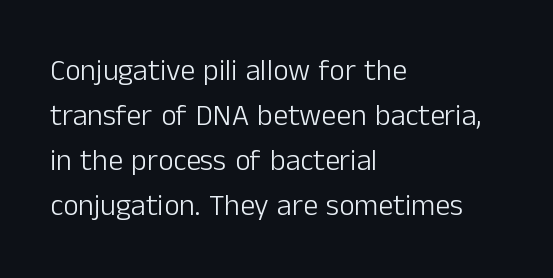
The image shows 30 px light sans-serif type, upright; set left-aligned, normal line spacing (1.5x), normal letter spacing, not underlined; low stroke contrast and a medium x-height.
